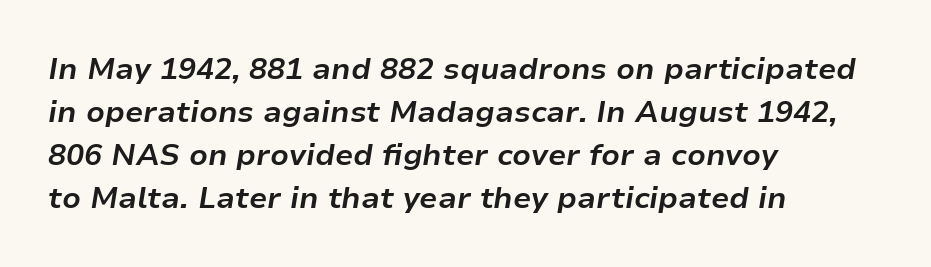
Layout note: lines flush left. This sample uses an oblique cut, with every glyph tilted off the vertical. Look at the tracking — it's just the regular setting, nothing added. Words float on clear page, feet unadorned.
